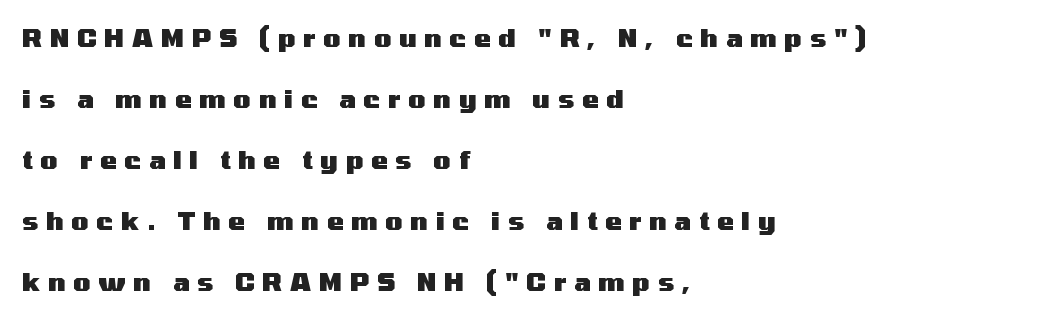
Glance below the letters and you will spot only blank space. This sample uses expanded letter spacing, leaving extra air between glyphs. The lines are spread far apart with generous leading. Reading down the block, your eye returns to a fixed left position each line. Set as a true bold cut, around the 700 mark. Designer's note — italics off, roman on.
